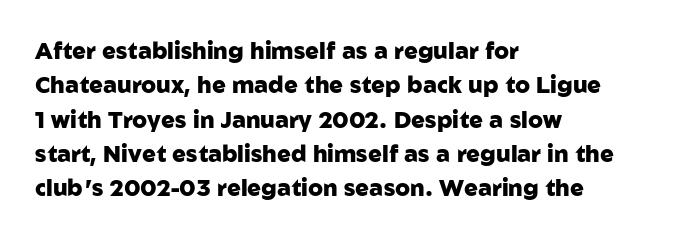
The image shows 23 px bold type, upright; set left-aligned, normal line spacing (1.49x), normal letter spacing, not underlined.
